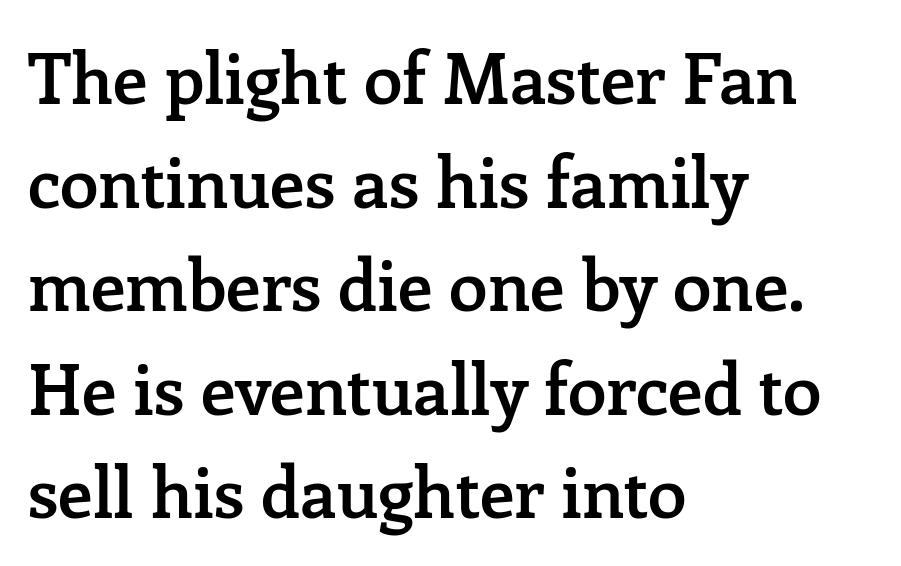
Q: Is the text bold? A: Semi-bold.
Q: Is the text italic (slanted)? A: No, it is upright.
Q: Is the typeface a serif or a sans-serif typeface? A: Serif.
Q: Is the text underlined? A: No.
Q: How is the paragraph aligned? A: Left-aligned.
Q: Is the spacing between letters normal or unusually wide? A: Normal.
Q: Is the spacing between lines tight, normal or loose? A: Normal.
Q: Width (condensed, normal, or wide)? A: Normal.
Q: Stroke contrast? A: Low.
Q: x-height? A: Medium.
Q: Monospaced? A: No.
